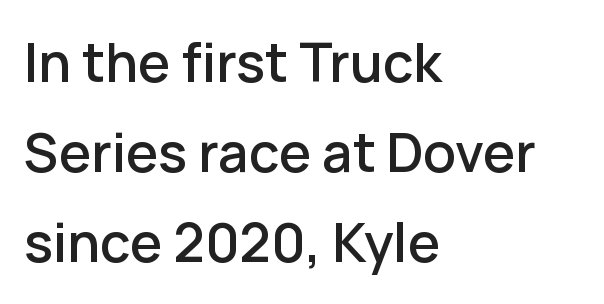
{"serif": "no", "italic": "no", "width": "normal", "stroke_contrast": "low", "x_height": "medium", "monospaced": "no", "underline": "no", "align": "left", "line_spacing": "normal", "line_spacing_ratio": 1.67, "letter_spacing": "normal", "letter_spacing_em": 0.0, "glyph_px": 54}
